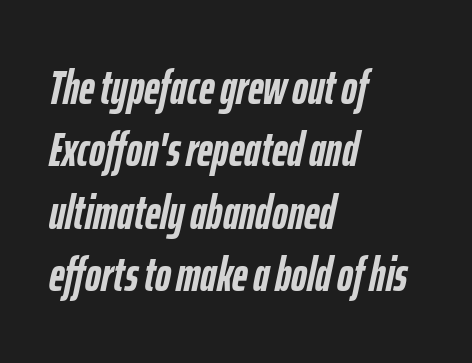
The image shows 48 px semibold, condensed type, italic (leaning right); set left-aligned, normal line spacing (1.3x), normal letter spacing, not underlined; low stroke contrast and a medium x-height.
